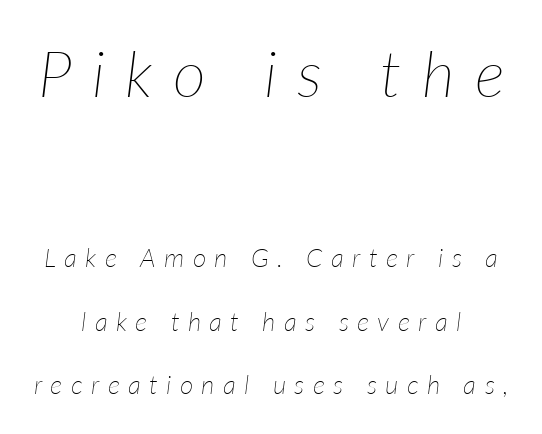
{"italic": "yes", "lean": "right", "slant_degrees": 7, "bold": "no", "weight": "thin", "width": "normal", "stroke_contrast": "low", "x_height": "medium", "monospaced": "no", "underline": "no", "line_spacing": "loose", "line_spacing_ratio": 2.45, "letter_spacing": "wide", "letter_spacing_em": 0.32, "larger_block": "first", "size_ratio": 2.46, "glyph_px": 64}
